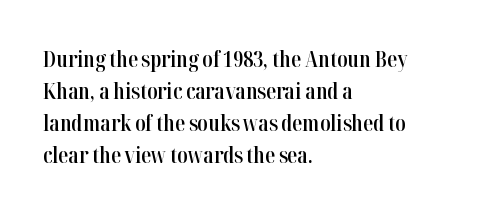
Q: Is the text bold? A: Semi-bold.
Q: Is the text italic (slanted)? A: No, it is upright.
Q: Is the text underlined? A: No.
Q: How is the paragraph aligned? A: Left-aligned.
Q: Is the spacing between letters normal or unusually wide? A: Normal.
Q: Is the spacing between lines tight, normal or loose? A: Normal.
